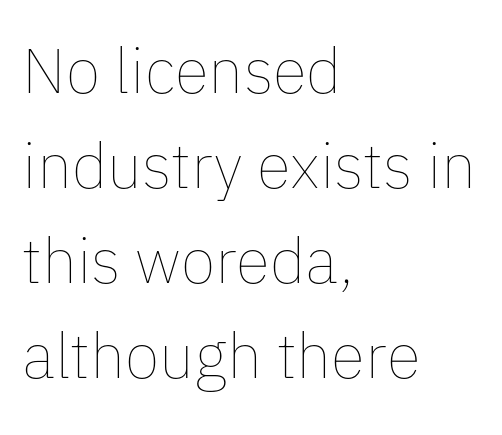
Q: Is the text bold? A: No.
Q: Is the text italic (slanted)? A: No, it is upright.
Q: Is the text underlined? A: No.
Q: How is the paragraph aligned? A: Left-aligned.
Q: Is the spacing between letters normal or unusually wide? A: Normal.
Q: Is the spacing between lines tight, normal or loose? A: Normal.
Q: Width (condensed, normal, or wide)? A: Normal.
Q: Stroke contrast? A: Low.
Q: x-height? A: Medium.
Q: Monospaced? A: No.
